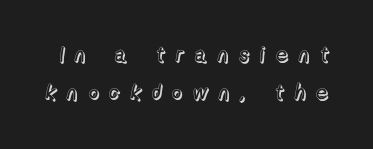
You could only call the tracking loose — the letters float apart. Glance below the letters and you will spot only blank space.
